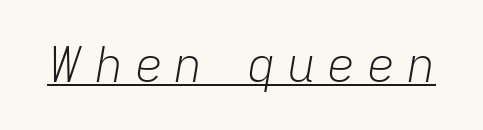
The image shows 49 px light type, italic (leaning right); set unusually wide letter spacing (+0.24 em), underlined; low stroke contrast and a medium x-height.
